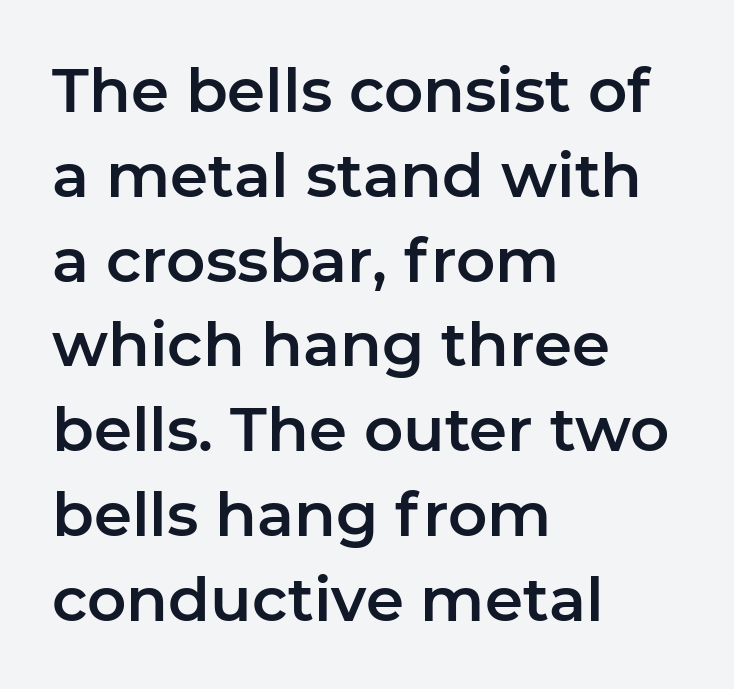
Q: Is the text italic (slanted)? A: No, it is upright.
Q: Is the typeface a serif or a sans-serif typeface? A: Sans-serif.
Q: Is the text underlined? A: No.
Q: How is the paragraph aligned? A: Left-aligned.
Q: Is the spacing between letters normal or unusually wide? A: Normal.
Q: Is the spacing between lines tight, normal or loose? A: Normal.
Q: Width (condensed, normal, or wide)? A: Normal.
Q: Stroke contrast? A: Low.
Q: x-height? A: Medium.
Q: Monospaced? A: No.
